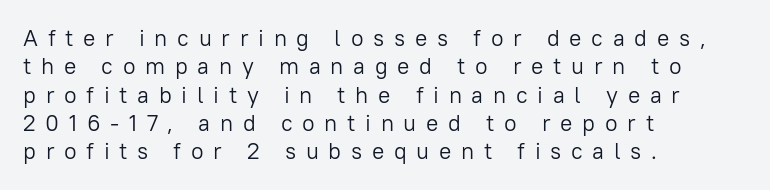
{"italic": "no", "bold": "no", "underline": "no", "align": "left", "line_spacing_ratio": 1.23, "letter_spacing": "wide", "letter_spacing_em": 0.42, "glyph_px": 23}
